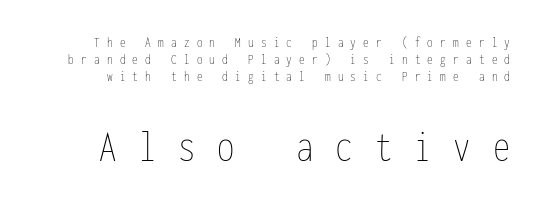
{"italic": "no", "bold": "no", "weight": "thin", "width": "condensed", "stroke_contrast": "low", "x_height": "medium", "monospaced": "yes", "underline": "no", "line_spacing": "tight", "line_spacing_ratio": 1.12, "letter_spacing": "wide", "letter_spacing_em": 0.48, "larger_block": "second", "size_ratio": 3.07, "glyph_px": 46}
